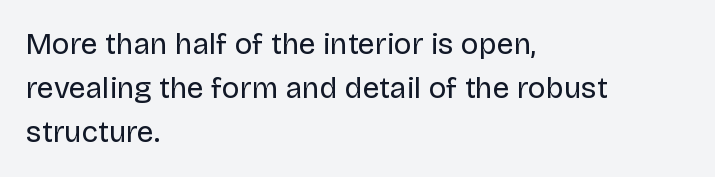
Q: Is the text bold? A: No.
Q: Is the text italic (slanted)? A: No, it is upright.
Q: Is the typeface a serif or a sans-serif typeface? A: Sans-serif.
Q: Is the text underlined? A: No.
Q: How is the paragraph aligned? A: Left-aligned.
Q: Is the spacing between letters normal or unusually wide? A: Normal.
Q: Is the spacing between lines tight, normal or loose? A: Normal.
Q: Width (condensed, normal, or wide)? A: Normal.
Q: Stroke contrast? A: Low.
Q: x-height? A: Large.
Q: Monospaced? A: No.
